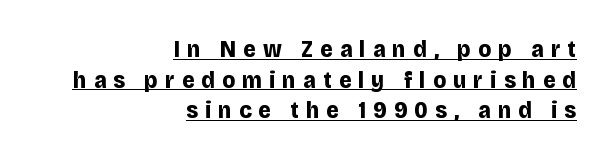
Q: Is the text bold? A: Yes.
Q: Is the text italic (slanted)? A: No, it is upright.
Q: Is the text underlined? A: Yes.
Q: How is the paragraph aligned? A: Right-aligned.
Q: Is the spacing between letters normal or unusually wide? A: Unusually wide.
Q: Is the spacing between lines tight, normal or loose? A: Normal.
